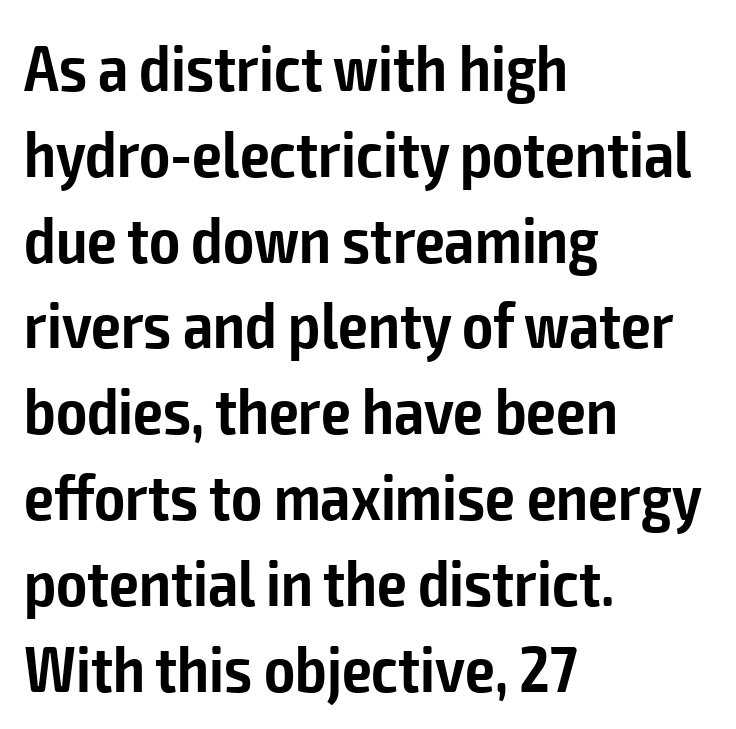
Q: Is the text bold? A: Semi-bold.
Q: Is the text italic (slanted)? A: No, it is upright.
Q: Is the typeface a serif or a sans-serif typeface? A: Sans-serif.
Q: Is the text underlined? A: No.
Q: How is the paragraph aligned? A: Left-aligned.
Q: Is the spacing between letters normal or unusually wide? A: Normal.
Q: Is the spacing between lines tight, normal or loose? A: Normal.
Q: Width (condensed, normal, or wide)? A: Condensed.
Q: Stroke contrast? A: Low.
Q: x-height? A: Medium.
Q: Monospaced? A: No.
